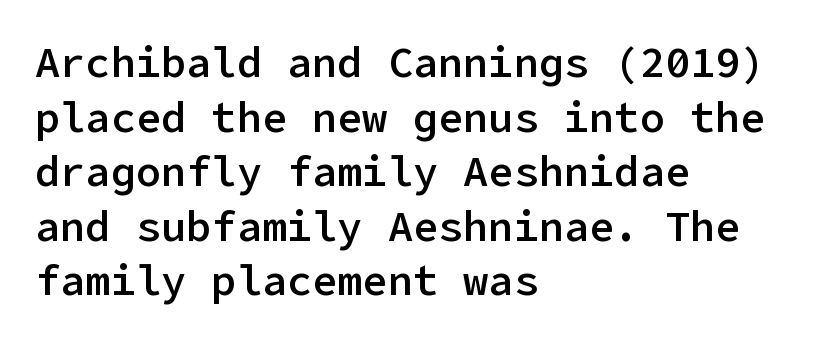
The image shows 42 px semibold sans-serif type, upright; set left-aligned, normal line spacing (1.3x), normal letter spacing, not underlined; low stroke contrast and a medium x-height.
